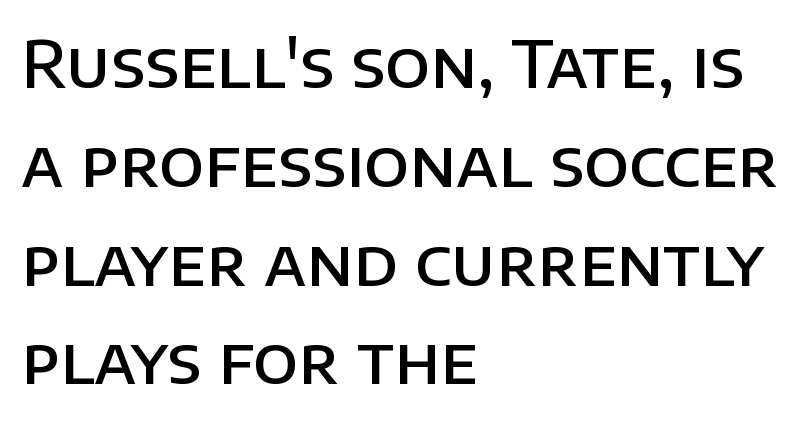
Q: Is the text bold? A: Semi-bold.
Q: Is the text italic (slanted)? A: No, it is upright.
Q: Is the typeface a serif or a sans-serif typeface? A: Sans-serif.
Q: Is the text underlined? A: No.
Q: How is the paragraph aligned? A: Left-aligned.
Q: Is the spacing between letters normal or unusually wide? A: Normal.
Q: Is the spacing between lines tight, normal or loose? A: Normal.
Q: Width (condensed, normal, or wide)? A: Normal.
Q: Stroke contrast? A: Low.
Q: x-height? A: Large.
Q: Monospaced? A: No.
